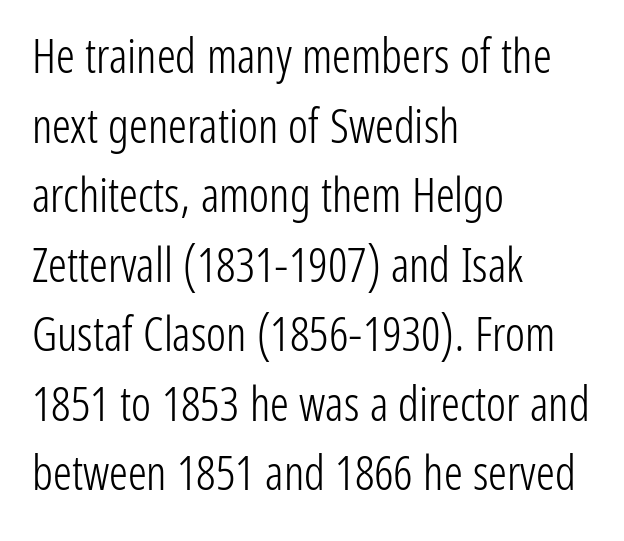
Is there any slant? The stems are plumb. Letters rest on an invisible, unmarked baseline. Tracking value appears to be zero — textbook default spacing. Which margin do the lines hug? The left one — the right edge is uneven.
